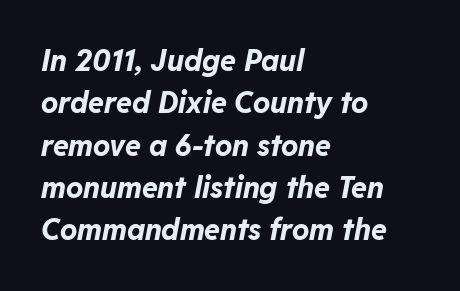
{"italic": "yes", "lean": "right", "slant_degrees": 11, "bold": "yes", "weight": "bold", "width": "normal", "stroke_contrast": "low", "x_height": "medium", "monospaced": "no", "underline": "no", "align": "left", "line_spacing": "normal", "line_spacing_ratio": 1.46, "letter_spacing": "normal", "letter_spacing_em": 0.0, "glyph_px": 29}
